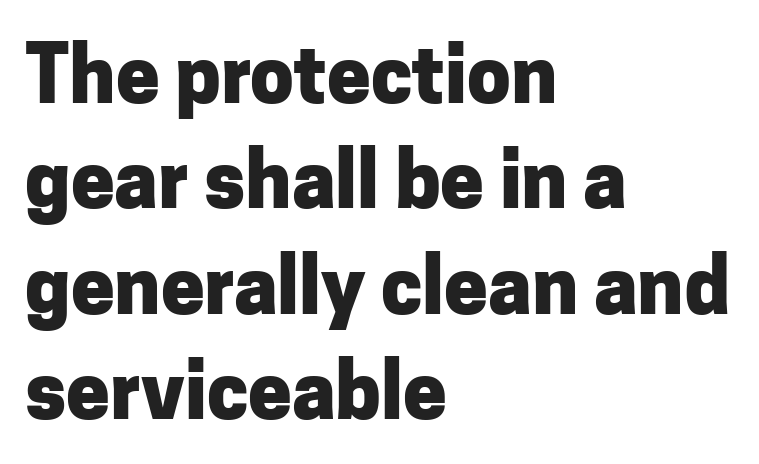
The image shows 78 px heavy sans-serif type, upright; set left-aligned, normal line spacing (1.35x), normal letter spacing, not underlined; low stroke contrast and a medium x-height.
